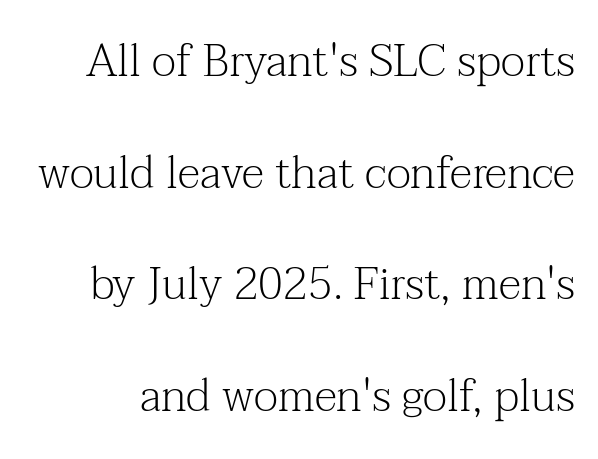
The image shows 45 px light serif type, upright; set loose line spacing (2.48x), normal letter spacing, not underlined; medium stroke contrast and a medium x-height.
